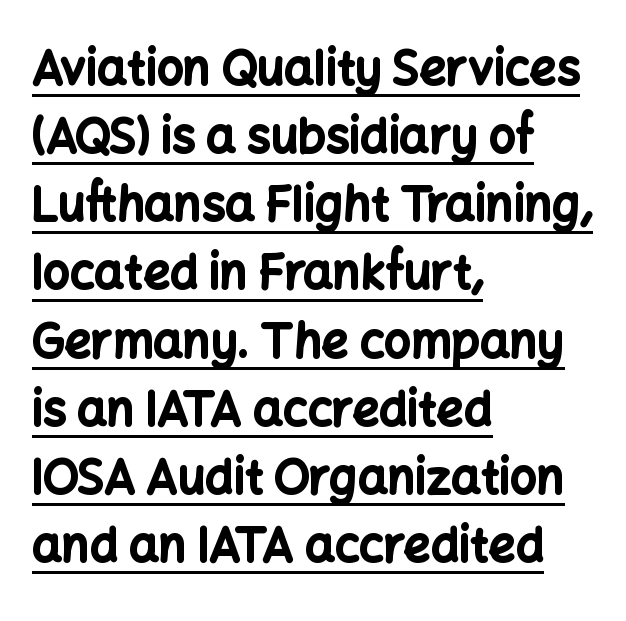
Q: Is the text bold? A: Yes.
Q: Is the text italic (slanted)? A: No, it is upright.
Q: Is the typeface a serif or a sans-serif typeface? A: Sans-serif.
Q: Is the text underlined? A: Yes.
Q: How is the paragraph aligned? A: Left-aligned.
Q: Is the spacing between letters normal or unusually wide? A: Normal.
Q: Is the spacing between lines tight, normal or loose? A: Normal.
Q: Width (condensed, normal, or wide)? A: Normal.
Q: Stroke contrast? A: Low.
Q: x-height? A: Medium.
Q: Monospaced? A: No.
